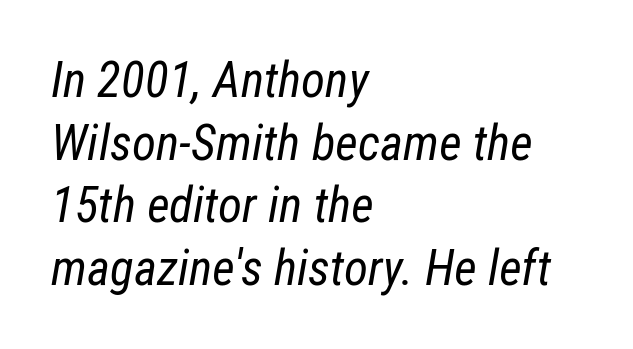
Compared with a typical body face, this is equally light or lighter still. A classic flush-left, rag-right setting is used for this passage. Beneath every word, the page is bare. This block has exactly the height ordinary leading produces. This sample uses plain, unmodified letter spacing.
